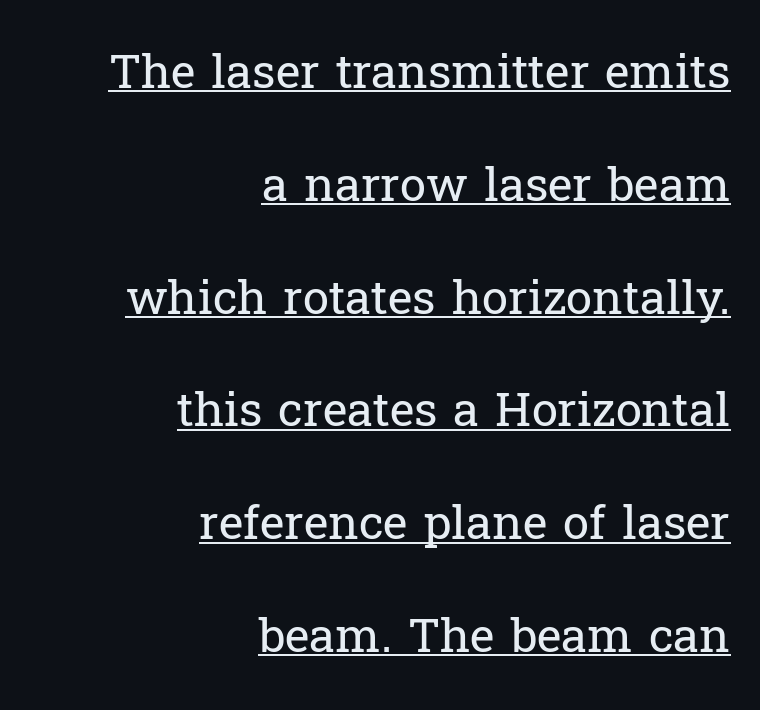
Students, note that the glyphs here touch the page at normal intervals. The lines are quadded right. The letters carry serifs — small finishing strokes at the ends of their stems. The leading is generous, giving the passage an open texture. Every character sits straight up, as roman type does.
